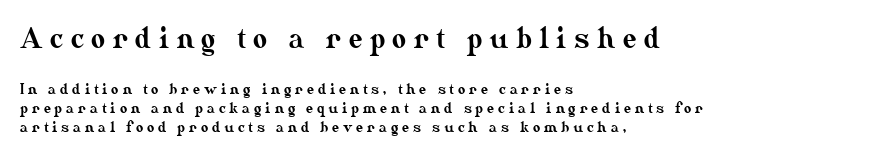
Compared with typical paragraphs, the rows here are spaced about the same. In this sample the first text group is rendered at the bigger scale. Spacing between characters has been opened up far beyond the box default. The baseline area is clear.
